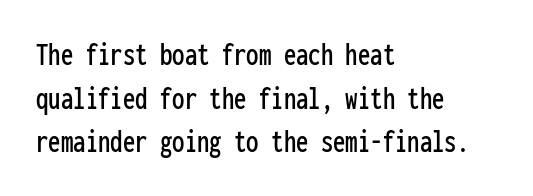
Q: Is the text italic (slanted)? A: No, it is upright.
Q: Is the typeface a serif or a sans-serif typeface? A: Sans-serif.
Q: Is the text underlined? A: No.
Q: How is the paragraph aligned? A: Left-aligned.
Q: Is the spacing between letters normal or unusually wide? A: Normal.
Q: Is the spacing between lines tight, normal or loose? A: Normal.
Q: Width (condensed, normal, or wide)? A: Condensed.
Q: Stroke contrast? A: Low.
Q: x-height? A: Medium.
Q: Monospaced? A: Yes.
